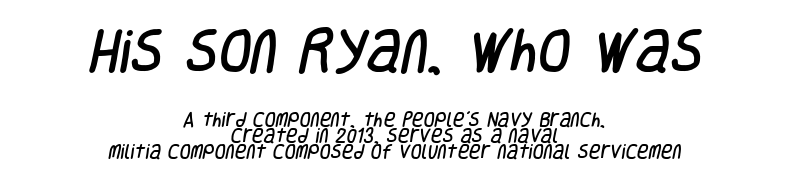
The image shows 48 px condensed sans-serif type; set centered, tight line spacing (1.0x), normal letter spacing, not underlined; the first (top) block is 3.0x larger; low stroke contrast and a large x-height.
